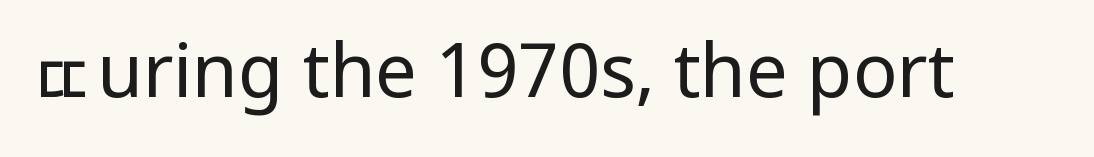
Q: Is the text bold? A: No.
Q: Is the text italic (slanted)? A: No, it is upright.
Q: Is the typeface a serif or a sans-serif typeface? A: Sans-serif.
Q: Is the text underlined? A: No.
Q: Is the spacing between letters normal or unusually wide? A: Normal.
Q: Width (condensed, normal, or wide)? A: Condensed.
Q: Stroke contrast? A: Low.
Q: x-height? A: Large.
Q: Monospaced? A: No.
